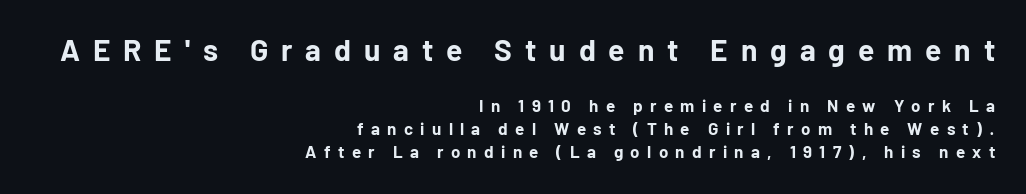
{"serif": "no", "italic": "no", "bold": "yes", "weight": "bold", "width": "normal", "stroke_contrast": "low", "x_height": "medium", "monospaced": "no", "underline": "no", "align": "right", "line_spacing": "normal", "line_spacing_ratio": 1.35, "letter_spacing": "wide", "letter_spacing_em": 0.43, "larger_block": "first", "size_ratio": 1.76, "glyph_px": 30}
